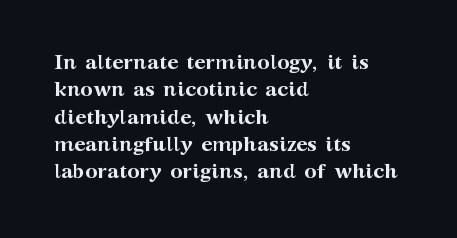
The image shows 21 px bold type, upright; set left-aligned, normal line spacing (1.3x), normal letter spacing, not underlined.
